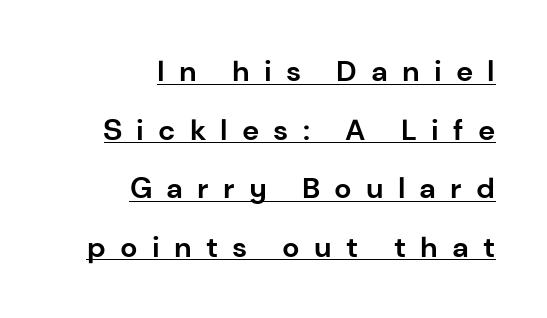
The image shows 29 px bold sans-serif type, upright; set right-aligned, loose line spacing (2.02x), unusually wide letter spacing (+0.49 em), underlined; low stroke contrast and a medium x-height.
